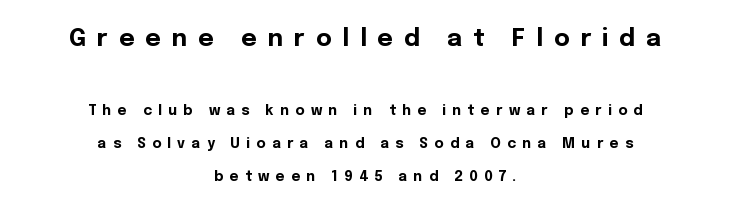
Type without underlining. The leading is generous, giving the passage an open texture. The strokes are fattened all the way to bold. Is there any slant? The stems are plumb. Typeset on center — no edge is straight. Does extra space separate the letters? Yes, quite a lot of it.
